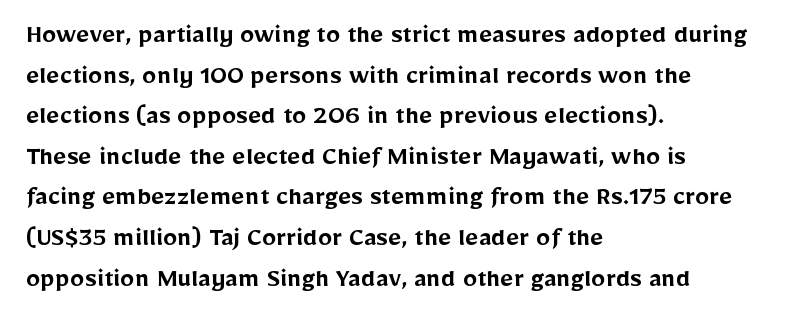
The image shows 29 px semibold sans-serif type, upright; set left-aligned, normal line spacing (1.4x), normal letter spacing, not underlined; low stroke contrast and a medium x-height.
